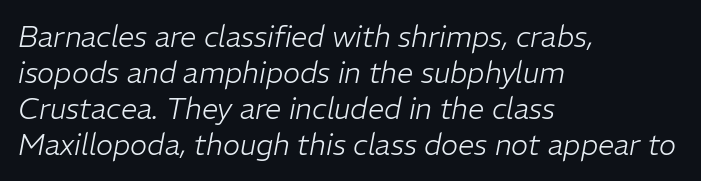
Do the characters align in a grid? No, the font is proportional. Has an underline been added? It has not. The paragraph shown leans on its left margin. Summary of weight: not heavy and not bold. Every character sits at an angle, as italics do. In terms of letterspacing, this is plain default setting.
